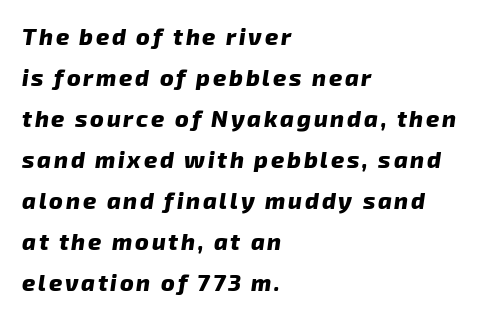
{"italic": "yes", "lean": "right", "slant_degrees": 8, "bold": "yes", "underline": "no", "align": "left", "line_spacing_ratio": 1.78, "glyph_px": 23}
